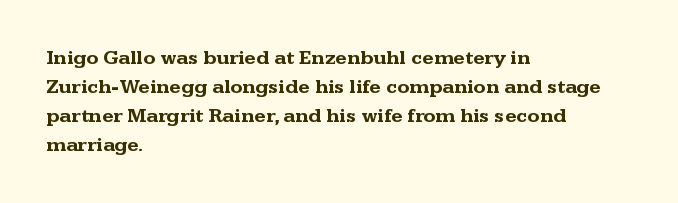
Style check: upright. The block of text has a typical density, with ordinary space between rows. The words here are not underlined. The paragraph shown leans on its left margin. The gaps between neighbouring characters are ordinary and unremarkable.
